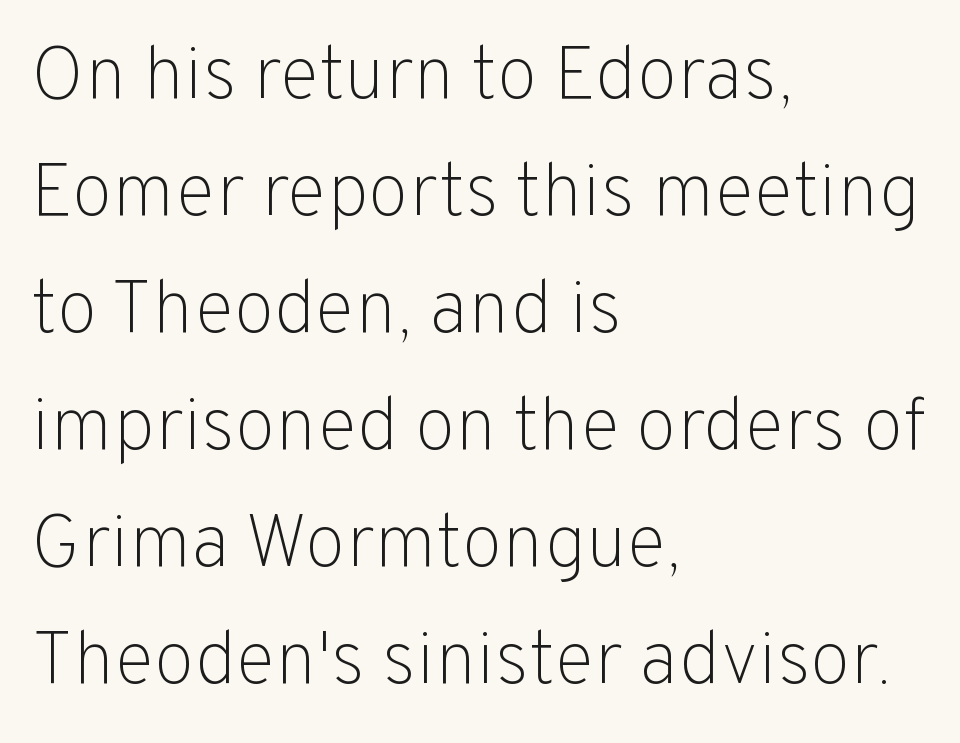
Anything drawn beneath the words? Only blank space. Proportional: the letters do not fall into vertical columns. A typesetter would call this leading conventional body-copy spacing. A student would call this left alignment; a typographer would say flush left, rag right.
